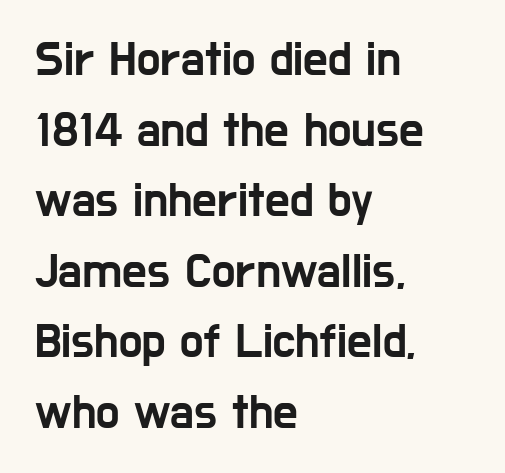
Q: Is the text italic (slanted)? A: No, it is upright.
Q: Is the typeface a serif or a sans-serif typeface? A: Sans-serif.
Q: Is the text underlined? A: No.
Q: How is the paragraph aligned? A: Left-aligned.
Q: Is the spacing between letters normal or unusually wide? A: Normal.
Q: Is the spacing between lines tight, normal or loose? A: Normal.
Q: Width (condensed, normal, or wide)? A: Condensed.
Q: Stroke contrast? A: Low.
Q: x-height? A: Medium.
Q: Monospaced? A: No.
